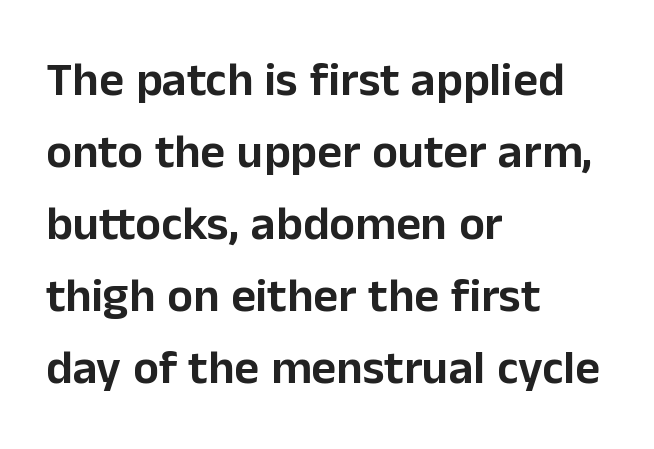
{"serif": "no", "italic": "no", "width": "normal", "stroke_contrast": "low", "x_height": "medium", "monospaced": "no", "underline": "no", "align": "left", "line_spacing": "normal", "line_spacing_ratio": 1.5, "letter_spacing": "normal", "letter_spacing_em": 0.0, "glyph_px": 48}
